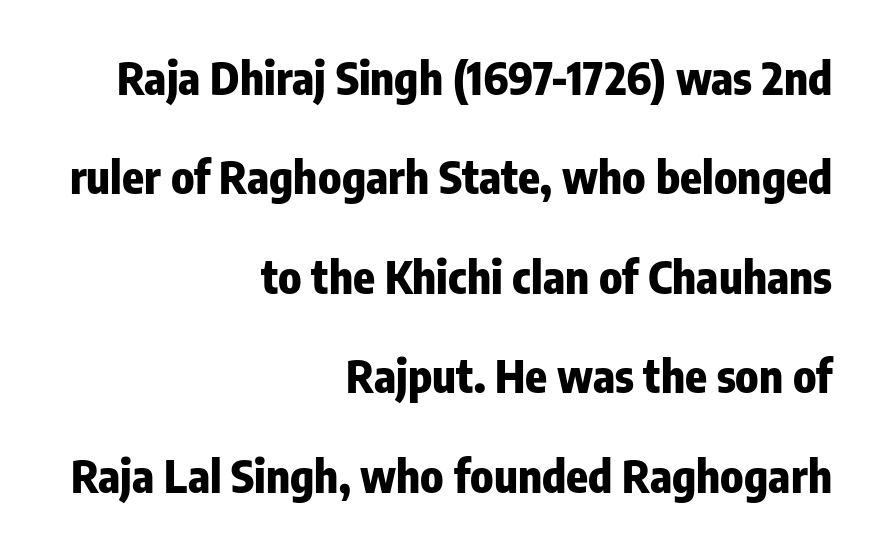
The image shows 45 px heavy, condensed sans-serif type, upright; set right-aligned, loose line spacing (2.21x), normal letter spacing, not underlined; low stroke contrast and a medium x-height.
